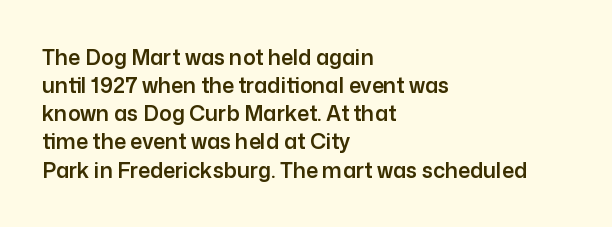
Teacher's note: observe the even left margin — that is flush-left alignment. No italicization has been applied; the sample stays upright. Clear beneath every line of the passage. Honestly, the letter spacing is just normal — you wouldn't notice it. A typesetter would call this leading conventional body-copy spacing.
